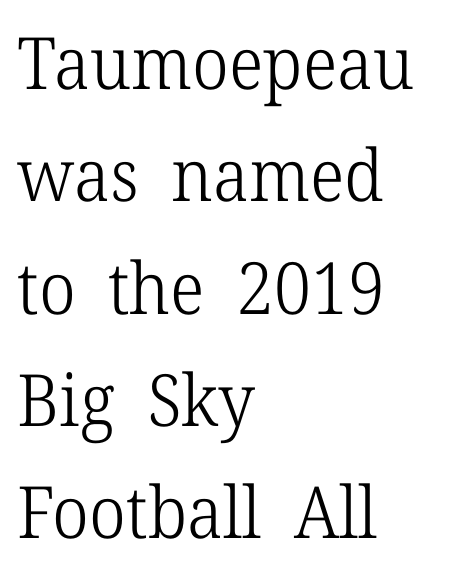
Quick note: not italic, upright. This sample has the flowing, uneven cadence of proportional lettering. The string is rendered with underlining switched off. Is the stroke heavy? The answer is a plain regular-or-lighter. Typographically, this falls in the serif category. The typesetter chose a ragged-right arrangement here.
